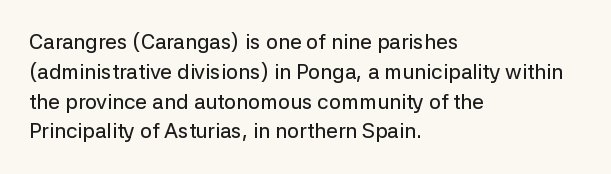
{"italic": "no", "underline": "no", "align": "left", "line_spacing": "normal", "line_spacing_ratio": 1.42, "letter_spacing": "normal", "letter_spacing_em": 0.0, "glyph_px": 21}
